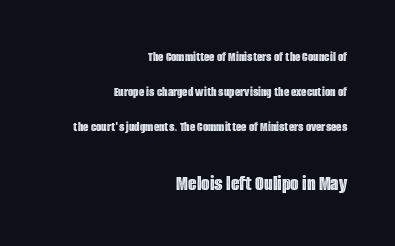
Default kerning and tracking; the words read as compact shapes. Rendered with straight, roman letterforms. The space between consecutive lines is lavish. Note: smaller setting up top, larger setting below.
